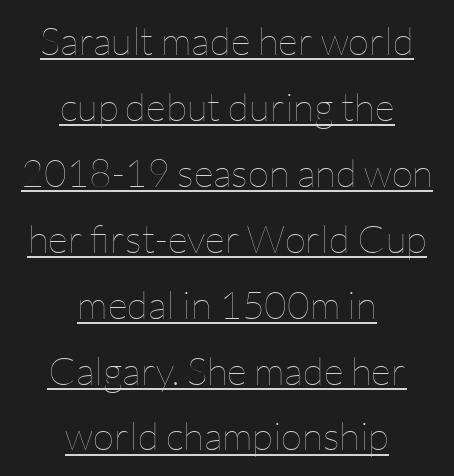
{"italic": "no", "bold": "no", "weight": "thin", "width": "normal", "stroke_contrast": "low", "x_height": "medium", "monospaced": "no", "underline": "yes", "align": "center", "line_spacing": "normal", "line_spacing_ratio": 1.69, "letter_spacing": "normal", "letter_spacing_em": 0.0, "glyph_px": 39}
